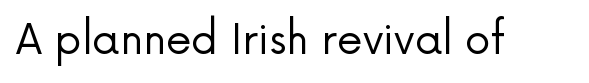
The strip under each line holds only bare page. Summary of weight: not heavy and not bold. Do the letters lean? They stand straight. A typesetter would call this zero additional tracking. Note: no serifs on the glyphs.
